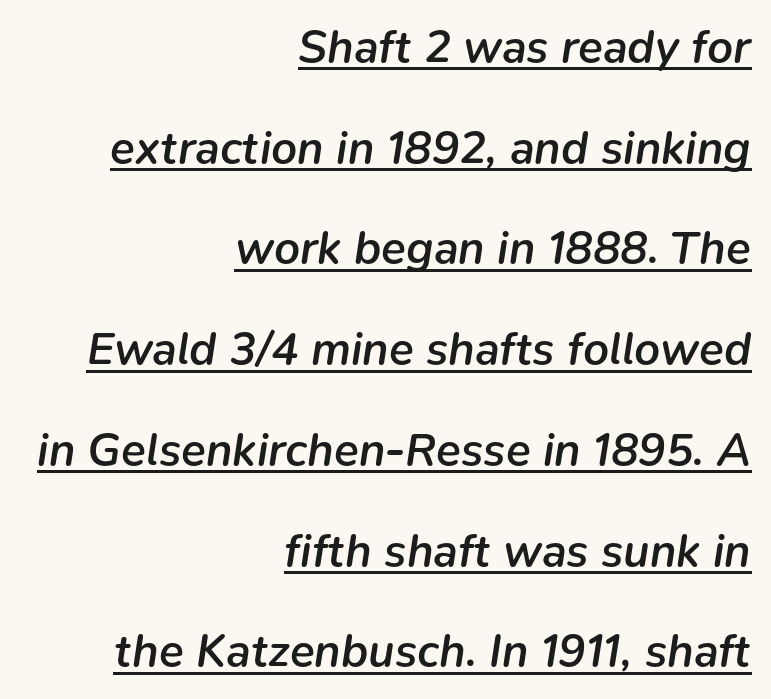
{"italic": "yes", "lean": "right", "slant_degrees": 9, "bold": "semi", "weight": "semibold", "width": "normal", "stroke_contrast": "low", "x_height": "medium", "monospaced": "no", "underline": "yes", "align": "right", "line_spacing": "loose", "line_spacing_ratio": 2.19, "letter_spacing": "normal", "letter_spacing_em": 0.0, "glyph_px": 46}
